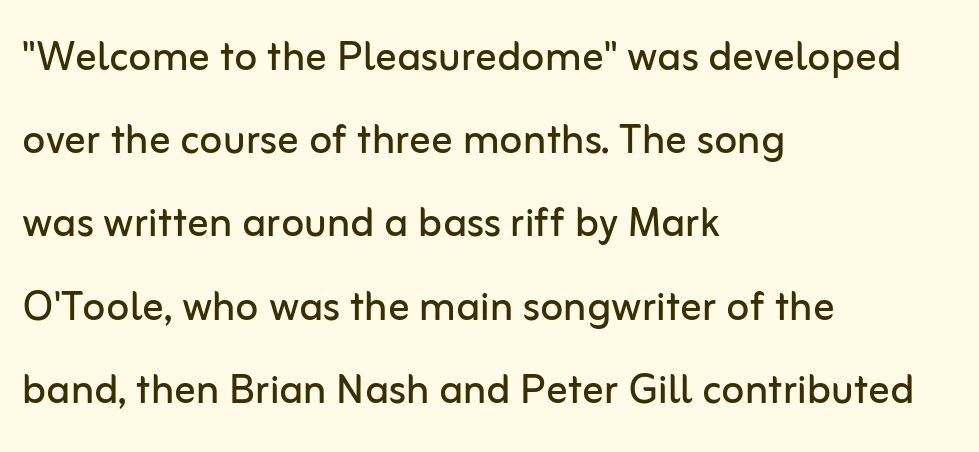
{"serif": "no", "italic": "no", "bold": "no", "weight": "regular", "width": "normal", "stroke_contrast": "low", "x_height": "medium", "monospaced": "no", "underline": "no", "align": "left", "line_spacing": "normal", "line_spacing_ratio": 1.57, "letter_spacing": "normal", "letter_spacing_em": 0.0, "glyph_px": 53}
